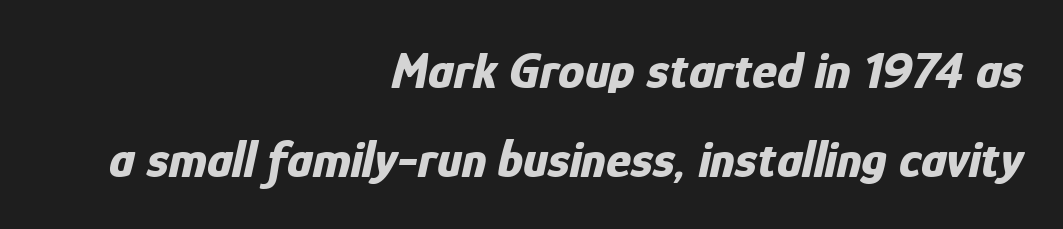
Q: Is the text bold? A: Yes.
Q: Is the text italic (slanted)? A: Yes, it leans right by about 12 degrees.
Q: Is the text underlined? A: No.
Q: How is the paragraph aligned? A: Right-aligned.
Q: Is the spacing between letters normal or unusually wide? A: Normal.
Q: Is the spacing between lines tight, normal or loose? A: Normal.
Q: Width (condensed, normal, or wide)? A: Condensed.
Q: Stroke contrast? A: Low.
Q: x-height? A: Medium.
Q: Monospaced? A: No.
